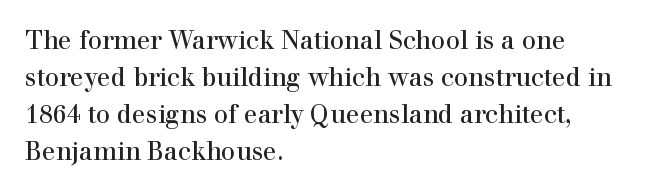
Q: Is the text bold? A: No.
Q: Is the text italic (slanted)? A: No, it is upright.
Q: Is the text underlined? A: No.
Q: How is the paragraph aligned? A: Left-aligned.
Q: Is the spacing between letters normal or unusually wide? A: Normal.
Q: Is the spacing between lines tight, normal or loose? A: Normal.
